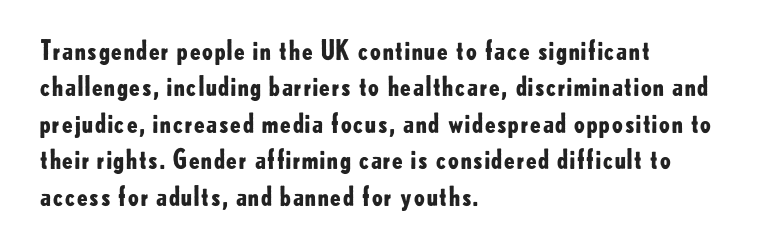
Characters remain perfectly vertical along every line. The passage is arranged the way most books set body copy — flush left. These lines sit exactly where default settings would place them. Nobody touched the tracking dial on this one. Descender tails drop into unmarked territory. Is the type bold? Yes — the strokes are clearly thick and heavy.
